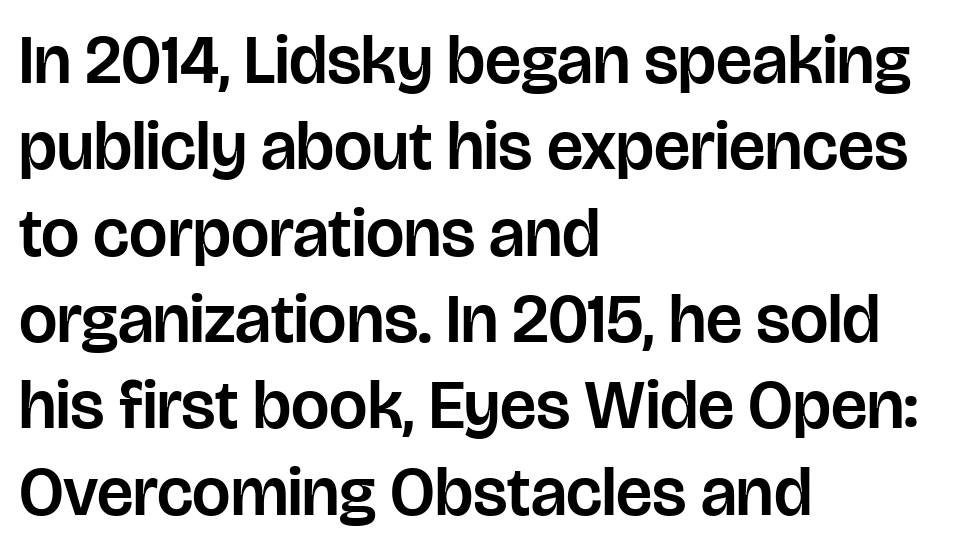
Q: Is the text italic (slanted)? A: No, it is upright.
Q: Is the typeface a serif or a sans-serif typeface? A: Sans-serif.
Q: Is the text underlined? A: No.
Q: How is the paragraph aligned? A: Left-aligned.
Q: Is the spacing between letters normal or unusually wide? A: Normal.
Q: Is the spacing between lines tight, normal or loose? A: Normal.
Q: Width (condensed, normal, or wide)? A: Normal.
Q: Stroke contrast? A: Low.
Q: x-height? A: Large.
Q: Monospaced? A: No.
